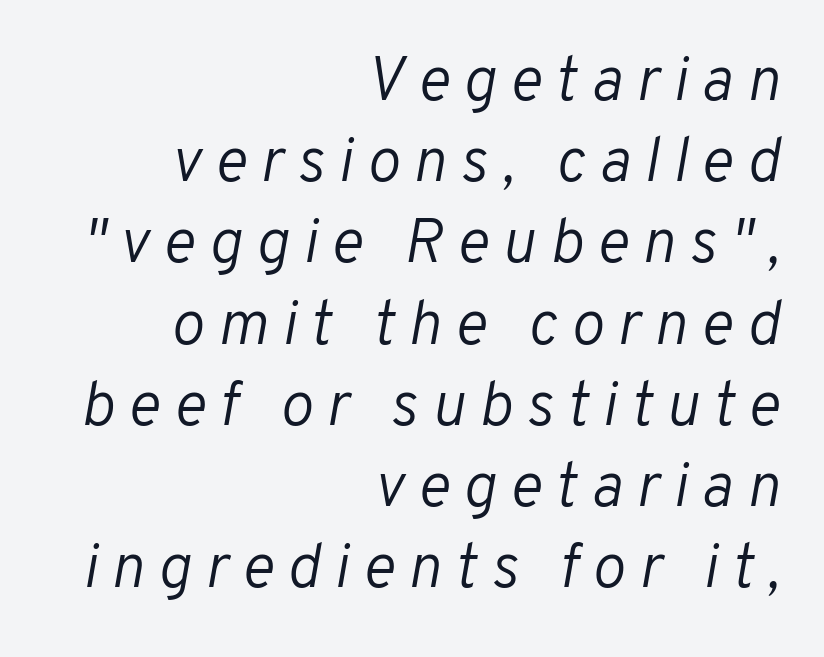
Note the varied advance widths — an 'i' is clearly narrower than an 'm'. Heft: none added — not bold. The glyphs are unaccompanied by any horizontal stroke below them. What's the leading like? Ordinary, nothing unusual. These lines were composed using italics.
